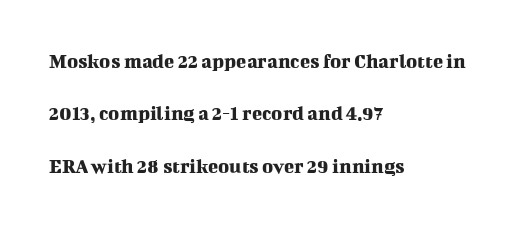
Bare-footed words on every line. Students, observe: this is what heavily led, spacious text looks like. When letters stand straight like this, we call the style roman or upright. Short note: letters normally spaced.
